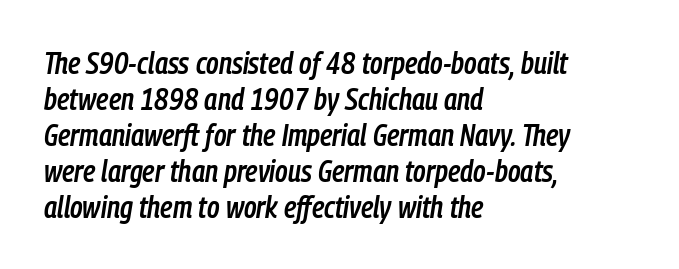
Q: Is the text bold? A: Semi-bold.
Q: Is the text italic (slanted)? A: Yes, it leans right by about 9 degrees.
Q: Is the text underlined? A: No.
Q: How is the paragraph aligned? A: Left-aligned.
Q: Is the spacing between letters normal or unusually wide? A: Normal.
Q: Width (condensed, normal, or wide)? A: Condensed.
Q: Stroke contrast? A: Low.
Q: x-height? A: Medium.
Q: Monospaced? A: No.
